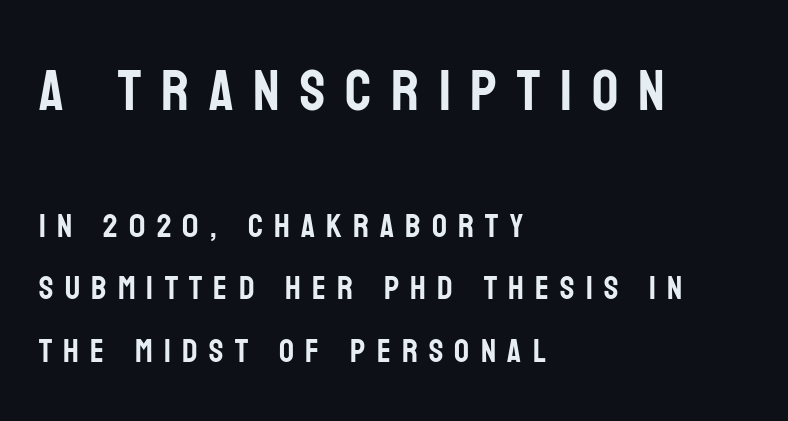
A roman cut, with each character standing at attention. Left-aligned paragraph, ragged on the right. You could fit nearly another row in the gap between these rows. Are there feet on the stems? There aren't — it's a sans. Is this a fixed-width face? No — the glyphs have proportional, varying widths.
